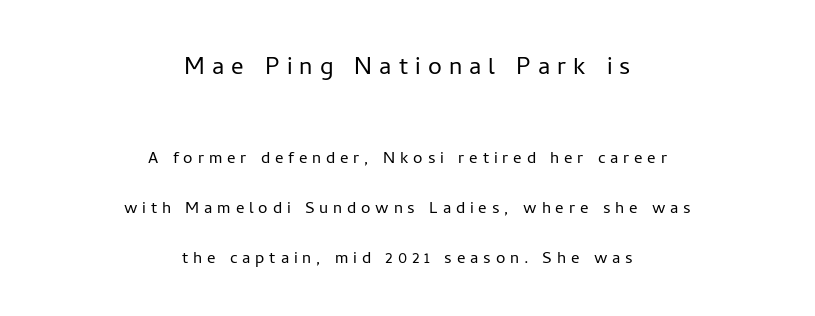
{"serif": "no", "italic": "no", "bold": "no", "weight": "light", "width": "normal", "stroke_contrast": "low", "x_height": "medium", "monospaced": "no", "underline": "no", "align": "center", "line_spacing": "loose", "line_spacing_ratio": 2.37, "letter_spacing": "wide", "letter_spacing_em": 0.23, "larger_block": "first", "size_ratio": 1.48, "glyph_px": 31}
